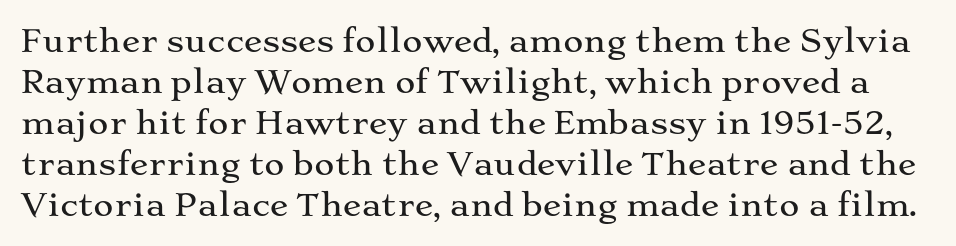
The image shows 31 px wide serif type, upright; set normal line spacing (1.32x), normal letter spacing, not underlined; medium stroke contrast and a medium x-height.
